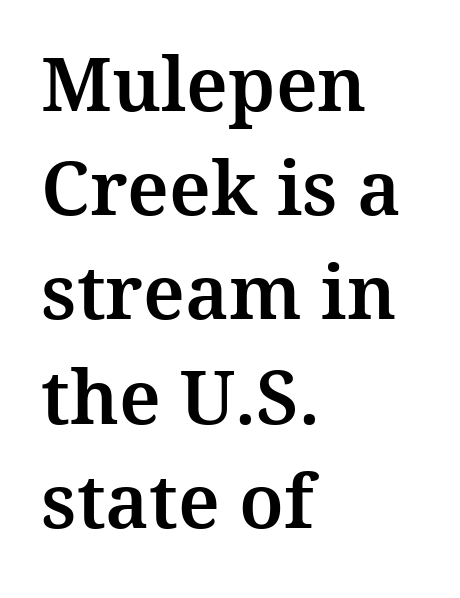
The image shows 75 px serif type, upright; set left-aligned, normal line spacing (1.39x), normal letter spacing, not underlined; medium stroke contrast and a medium x-height.
